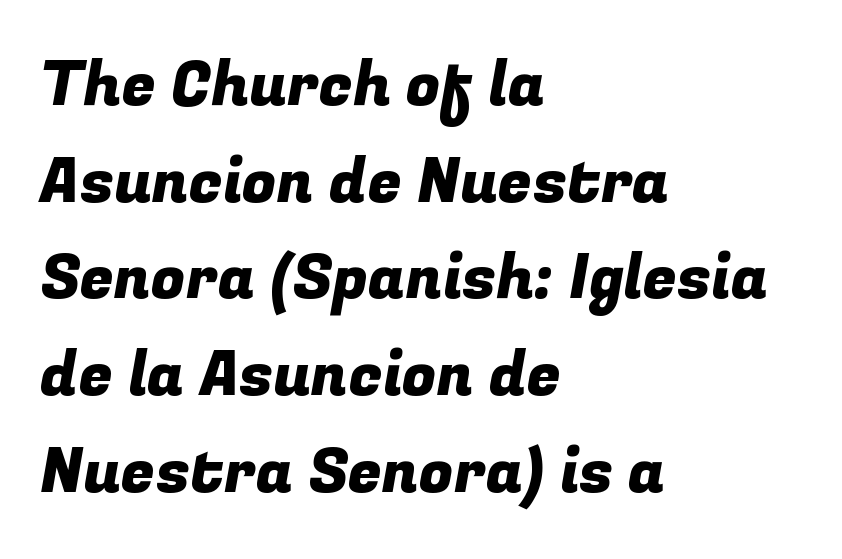
The image shows 62 px sans-serif type; set left-aligned, normal line spacing (1.56x), normal letter spacing, not underlined; low stroke contrast and a medium x-height.
